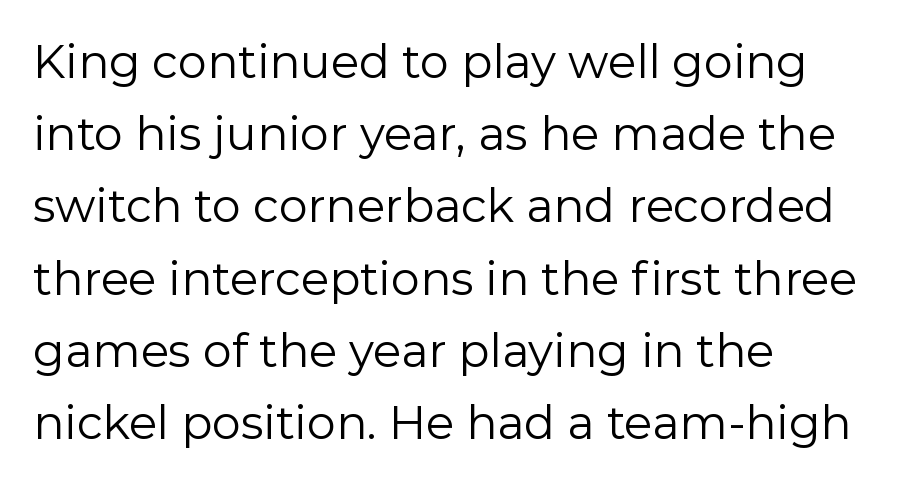
{"serif": "no", "italic": "no", "bold": "no", "weight": "regular", "width": "normal", "x_height": "medium", "monospaced": "no", "underline": "no", "align": "left", "line_spacing": "normal", "line_spacing_ratio": 1.57, "letter_spacing": "normal", "letter_spacing_em": 0.0, "glyph_px": 46}
